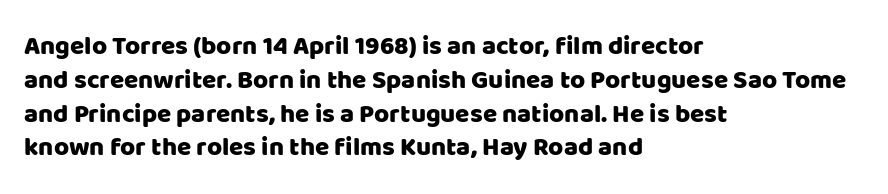
{"italic": "no", "underline": "no", "align": "left", "line_spacing": "normal", "line_spacing_ratio": 1.3, "letter_spacing": "normal", "letter_spacing_em": 0.0, "glyph_px": 26}
